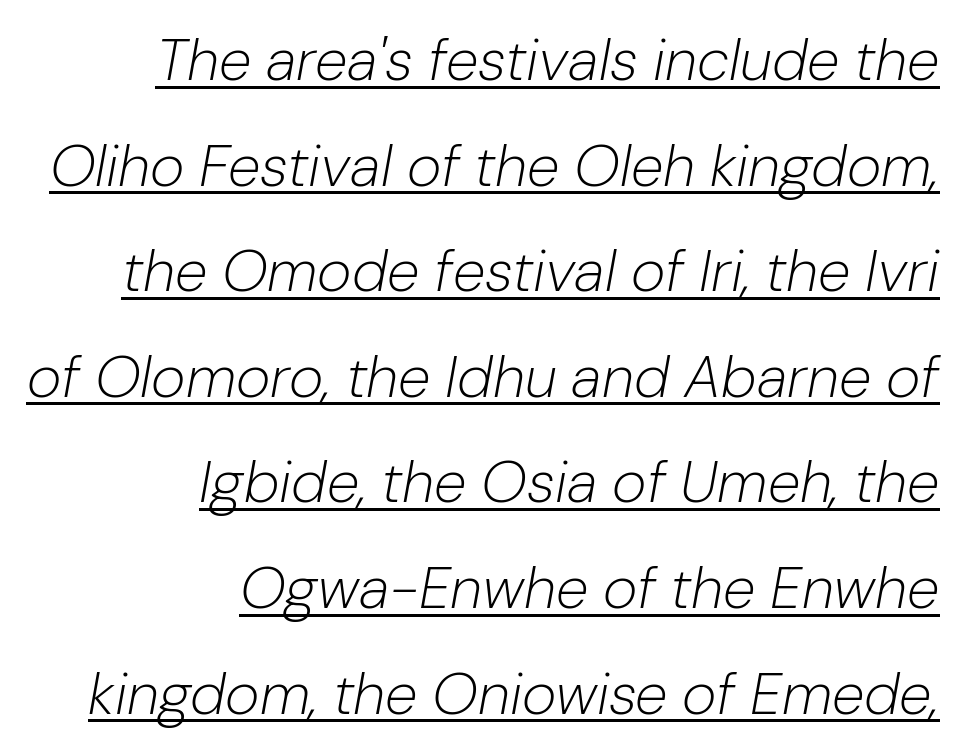
These lines are rendered in a variable-pitch font. What decoration does the sample have? An underline. Unbolded letterforms with no extra heft. Inter-character spacing is left at the font's built-in metrics. The whole block is typeset with a tilt. Casual observation: everything's shoved over to the right.
